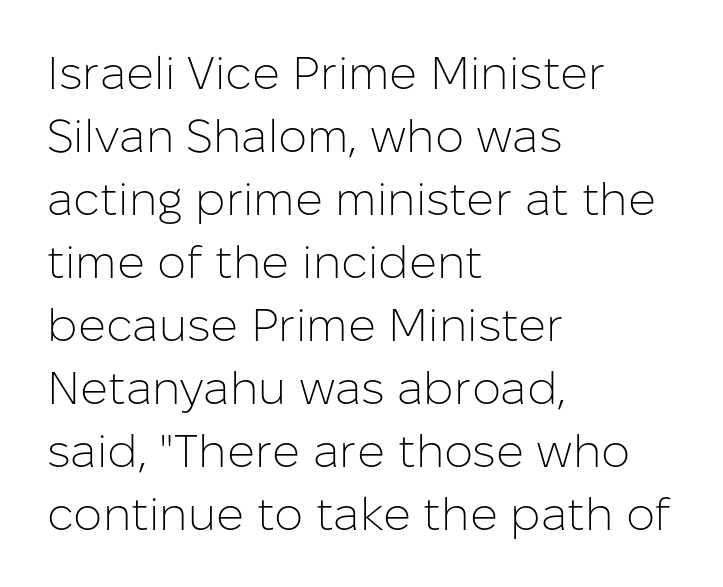
{"serif": "no", "italic": "no", "bold": "no", "weight": "light", "width": "normal", "stroke_contrast": "low", "x_height": "medium", "monospaced": "no", "underline": "no", "align": "left", "line_spacing": "normal", "line_spacing_ratio": 1.37, "letter_spacing": "normal", "letter_spacing_em": 0.0, "glyph_px": 46}
